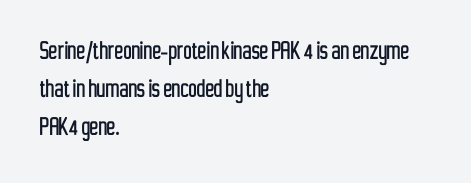
{"serif": "no", "italic": "no", "width": "condensed", "stroke_contrast": "low", "x_height": "medium", "monospaced": "no", "underline": "no", "align": "left", "line_spacing": "normal", "line_spacing_ratio": 1.31, "letter_spacing": "normal", "letter_spacing_em": 0.0, "glyph_px": 29}
